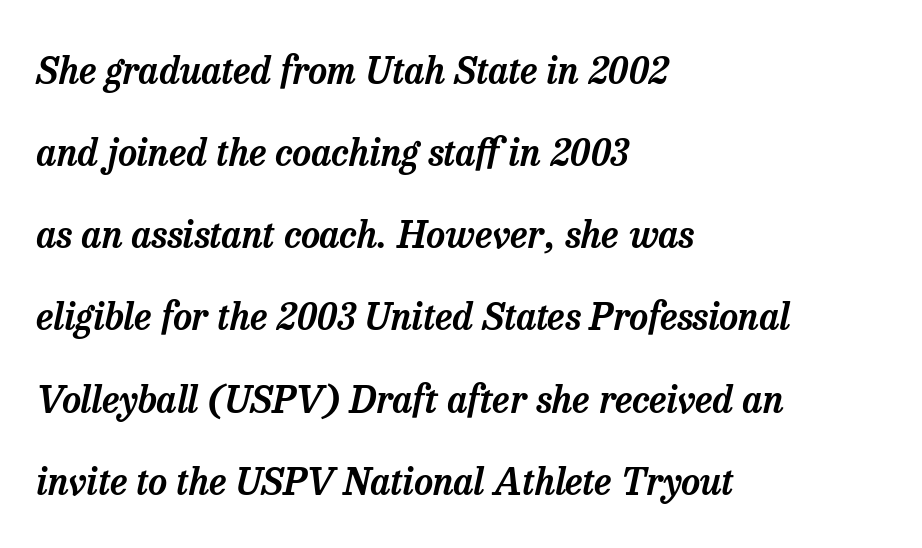
The tracking reads as untouched default to a designer's eye. Line starts are locked; line ends wander. Italic? Definitely — the glyphs are oblique. Each letter's strokes conclude with small projecting serifs. In terms of leading, this rendering errs on the spacious side. Proportional: the letters do not fall into vertical columns.
